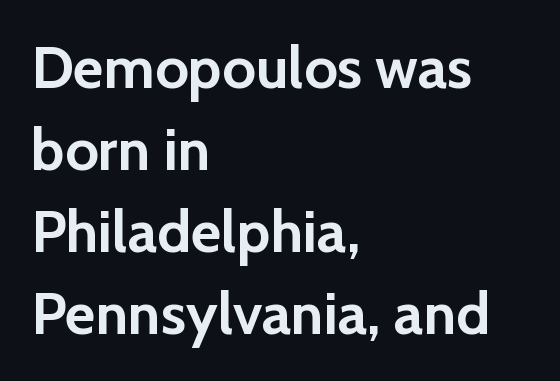
The image shows 59 px semibold sans-serif type, upright; set left-aligned, normal line spacing (1.39x), normal letter spacing, not underlined; low stroke contrast and a medium x-height.
